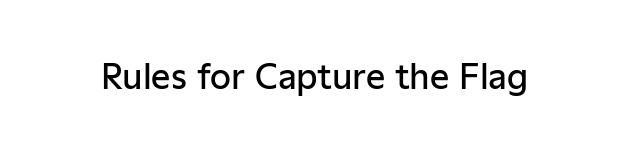
Here the designer chose a conventional face with non-uniform glyph widths. Bold? Not quite — semibold, heavier than regular but stopping short. This sample uses an upright cut, with every glyph sitting square on the baseline. The space beneath each line is pristine and unruled. The face used here is a sans, in the tradition of grotesques and geometrics.
